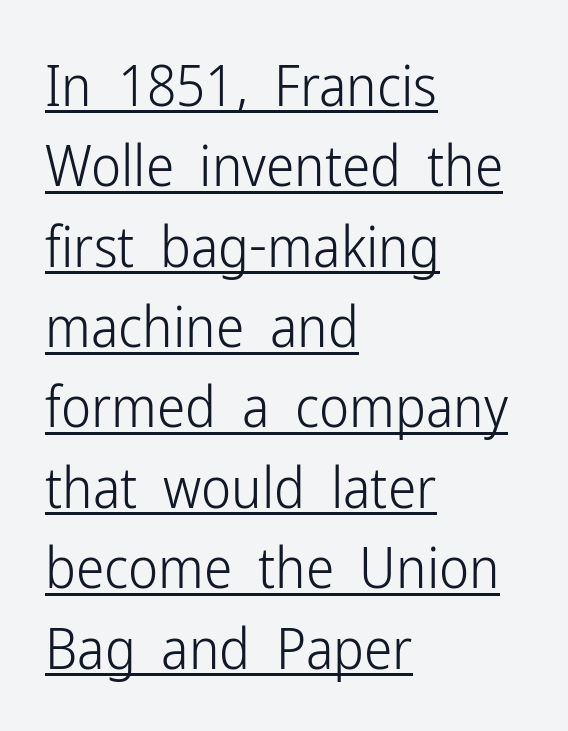
Does the leading feel generous? No, just average. Honestly, the underline is the first thing you notice here. This is roman type, the default non-slanted kind. Proportional: the letters do not fall into vertical columns. Standard letterfit; no display-style spreading of the glyphs.
